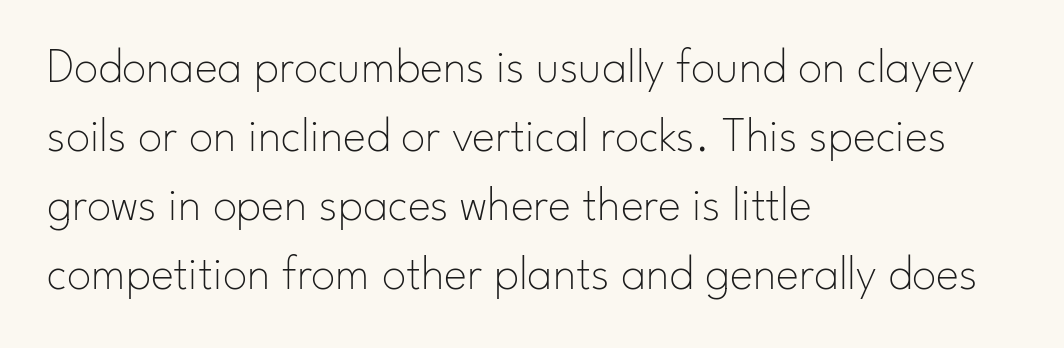
The image shows 49 px thin sans-serif type, upright; set left-aligned, normal line spacing (1.41x), normal letter spacing, not underlined; low stroke contrast and a small x-height.
